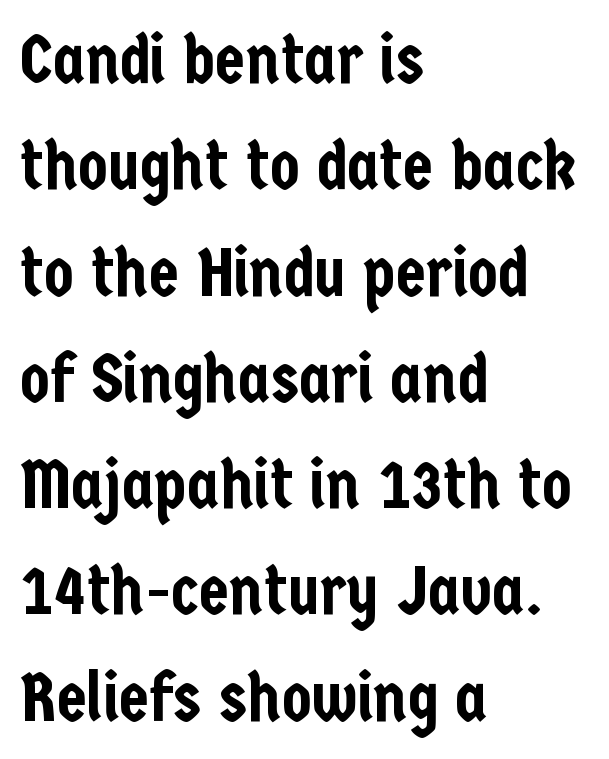
{"serif": "no", "italic": "no", "width": "condensed", "stroke_contrast": "low", "x_height": "medium", "monospaced": "no", "underline": "no", "align": "left", "line_spacing": "normal", "line_spacing_ratio": 1.54, "letter_spacing": "normal", "letter_spacing_em": 0.0, "glyph_px": 69}
